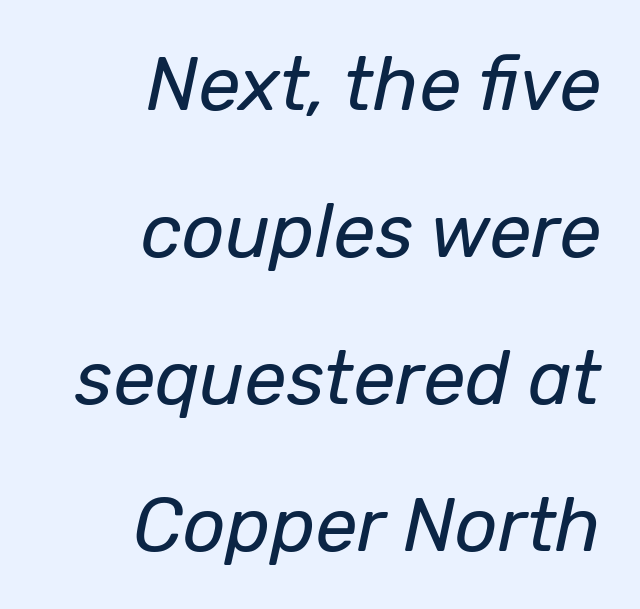
Glyph-to-glyph distance matches everyday printed text. A typesetter would call this proportional, since set widths differ per character. The face looks like a standard text weight, possibly lighter. A typesetter would mark this as italic. These lines stack with their right ends in a neat column. Horizontal bands of white between lines are thick stripes.
